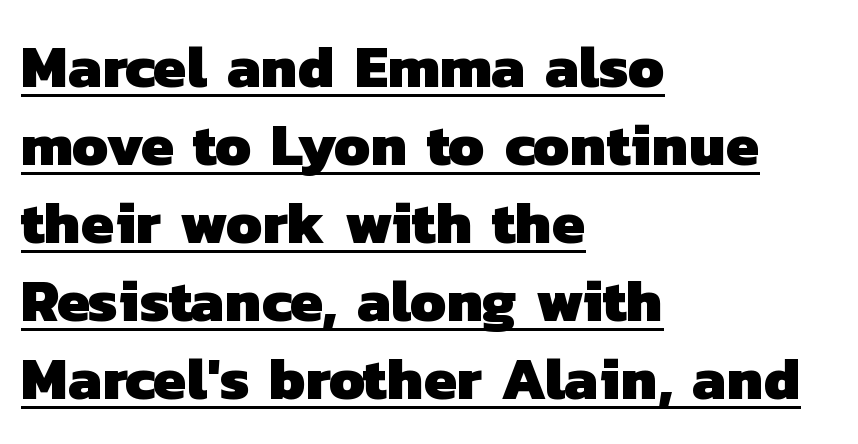
{"serif": "no", "bold": "yes", "weight": "heavy", "width": "normal", "stroke_contrast": "low", "x_height": "medium", "monospaced": "no", "underline": "yes", "align": "left", "line_spacing": "normal", "line_spacing_ratio": 1.3, "letter_spacing": "normal", "letter_spacing_em": 0.0, "glyph_px": 60}
